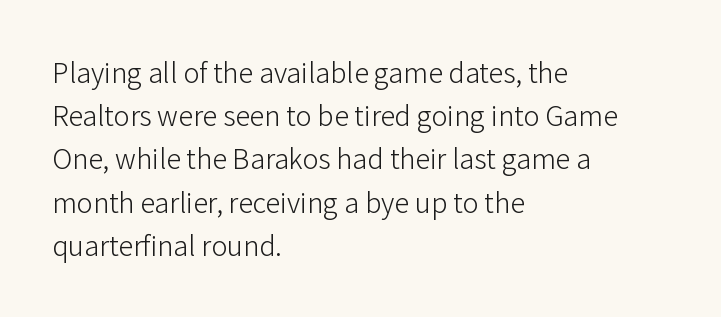
Q: Is the text bold? A: No.
Q: Is the text italic (slanted)? A: No, it is upright.
Q: Is the typeface a serif or a sans-serif typeface? A: Sans-serif.
Q: Is the text underlined? A: No.
Q: How is the paragraph aligned? A: Left-aligned.
Q: Is the spacing between letters normal or unusually wide? A: Normal.
Q: Is the spacing between lines tight, normal or loose? A: Normal.
Q: Width (condensed, normal, or wide)? A: Normal.
Q: Stroke contrast? A: Low.
Q: x-height? A: Medium.
Q: Monospaced? A: No.
